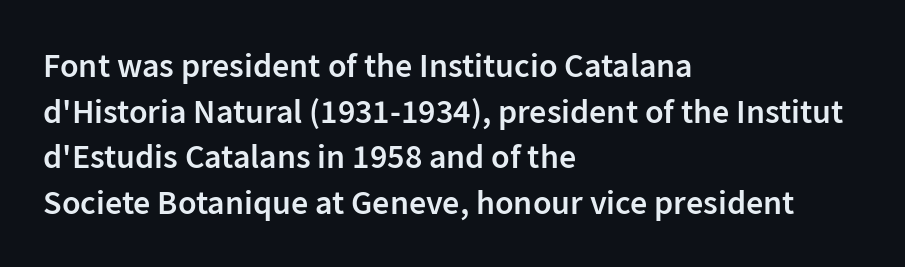
The image shows 34 px semibold sans-serif type, upright; set left-aligned, normal line spacing (1.34x), normal letter spacing, not underlined; low stroke contrast and a medium x-height.
